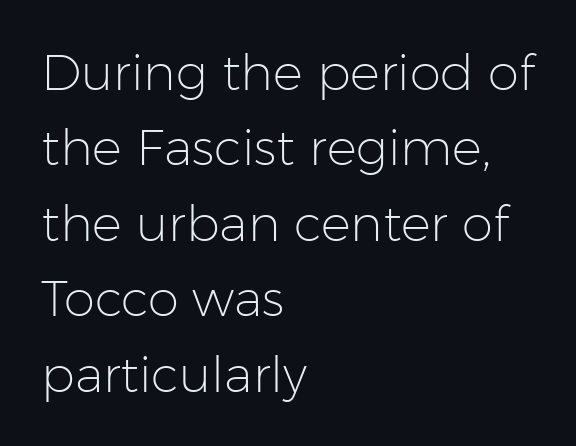
{"serif": "no", "italic": "no", "bold": "no", "weight": "light", "width": "normal", "stroke_contrast": "low", "x_height": "medium", "monospaced": "no", "underline": "no", "align": "left", "line_spacing": "normal", "line_spacing_ratio": 1.51, "letter_spacing": "normal", "letter_spacing_em": 0.0, "glyph_px": 50}
